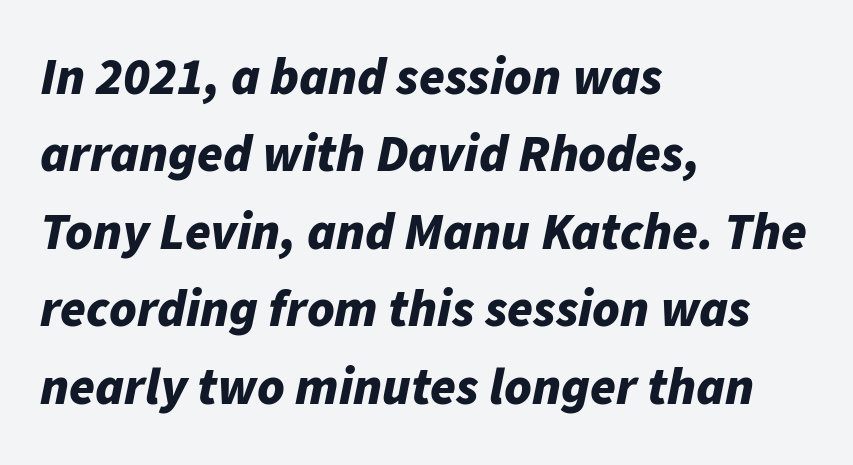
The image shows 52 px bold type, italic (leaning right); set left-aligned, normal line spacing (1.49x), normal letter spacing, not underlined; low stroke contrast and a medium x-height.
